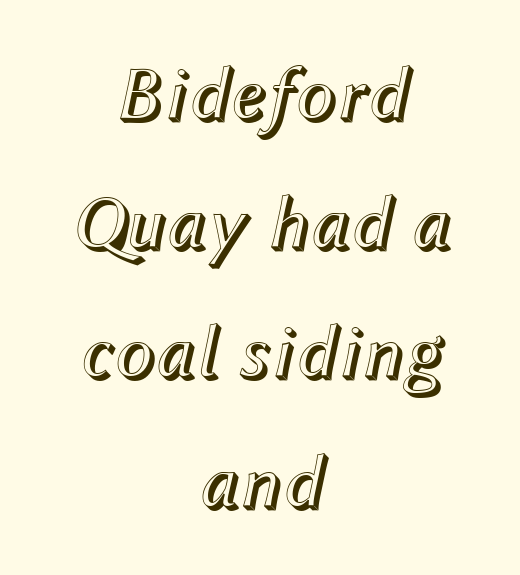
The image shows 76 px text type, italic (leaning right); set centered, normal line spacing (1.7x), normal letter spacing, not underlined; a medium x-height.
